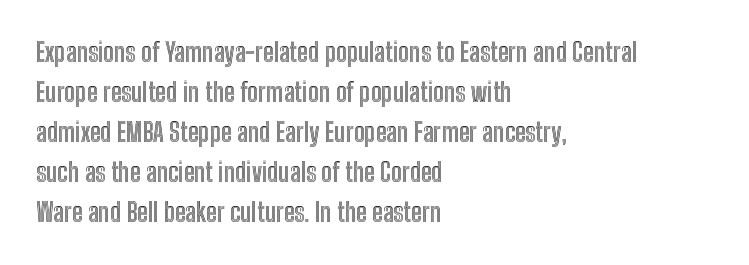
{"italic": "no", "underline": "no", "align": "left", "line_spacing": "normal", "line_spacing_ratio": 1.54, "letter_spacing": "normal", "letter_spacing_em": 0.0, "glyph_px": 26}
